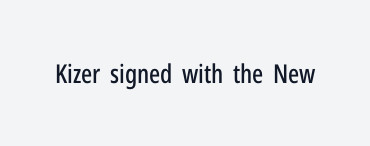
Q: Is the text italic (slanted)? A: No, it is upright.
Q: Is the text underlined? A: No.
Q: Is the spacing between letters normal or unusually wide? A: Normal.
